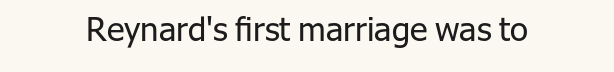
The image shows 33 px regular-weight sans-serif type, upright; set normal letter spacing, not underlined; low stroke contrast and a medium x-height.
